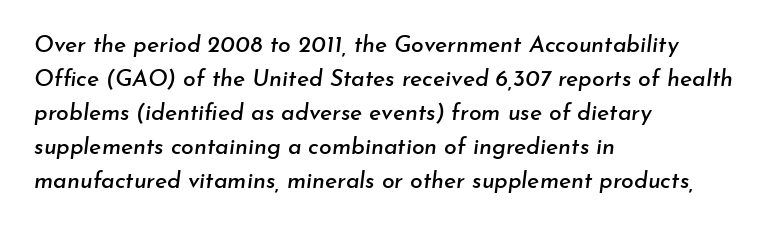
There is no visible air inserted between adjacent glyphs. The rendering anchors every line to the left-hand side. The specimen omits any rule beneath the text block's lines. Line spacing here is normal.
